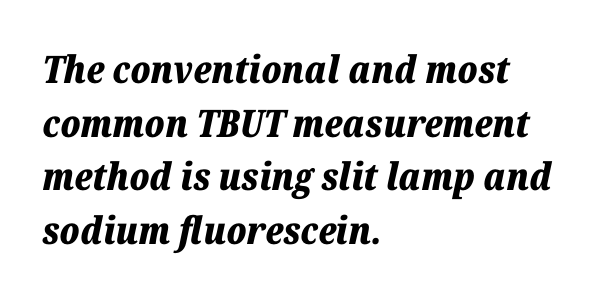
The image shows 38 px bold type, italic (leaning right); set left-aligned, normal line spacing (1.41x), normal letter spacing, not underlined; low stroke contrast and a medium x-height.
